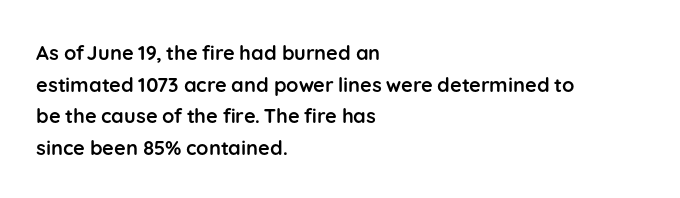
Q: Is the text bold? A: Yes.
Q: Is the text italic (slanted)? A: No, it is upright.
Q: Is the text underlined? A: No.
Q: How is the paragraph aligned? A: Left-aligned.
Q: Is the spacing between letters normal or unusually wide? A: Normal.
Q: Is the spacing between lines tight, normal or loose? A: Normal.
